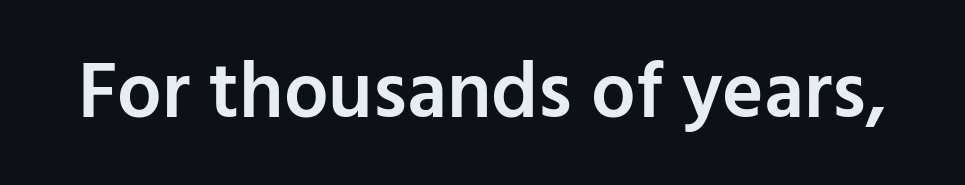
The letters are semibold — heavier than regular but short of a full bold. Posture: upright roman. Proportional: the letters do not fall into vertical columns. Inter-character spacing is left at the font's built-in metrics.
